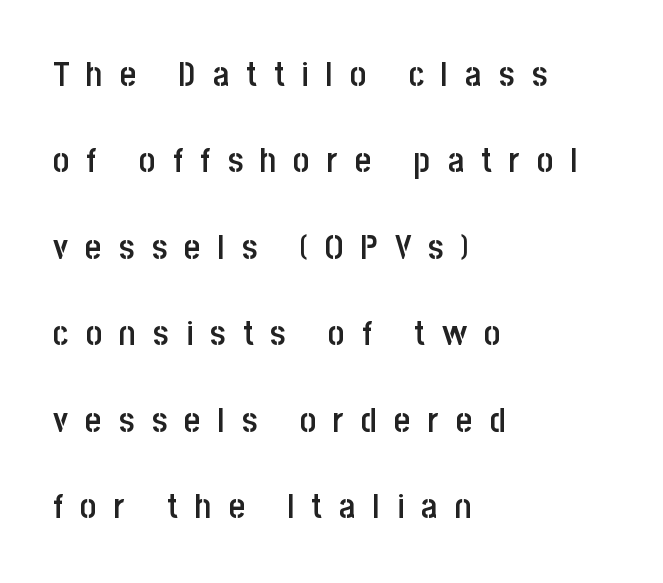
Q: Is the text bold? A: Semi-bold.
Q: Is the text italic (slanted)? A: No, it is upright.
Q: Is the typeface a serif or a sans-serif typeface? A: Sans-serif.
Q: Is the text underlined? A: No.
Q: How is the paragraph aligned? A: Left-aligned.
Q: Is the spacing between letters normal or unusually wide? A: Unusually wide.
Q: Is the spacing between lines tight, normal or loose? A: Loose.
Q: Width (condensed, normal, or wide)? A: Condensed.
Q: Stroke contrast? A: Low.
Q: x-height? A: Large.
Q: Monospaced? A: No.
